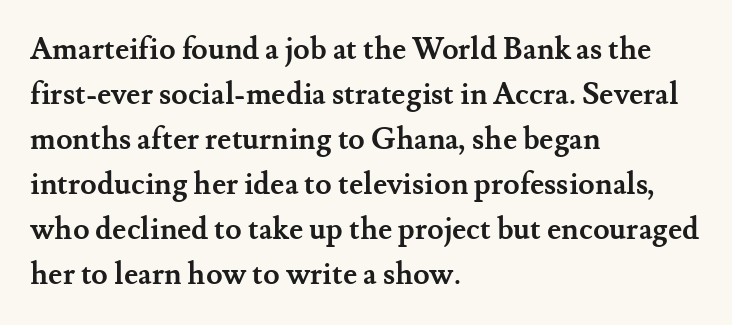
{"serif": "yes", "italic": "no", "bold": "yes", "weight": "semibold", "width": "normal", "stroke_contrast": "medium", "x_height": "small", "monospaced": "no", "underline": "no", "align": "left", "line_spacing": "normal", "line_spacing_ratio": 1.5, "letter_spacing": "normal", "letter_spacing_em": 0.0, "glyph_px": 30}
